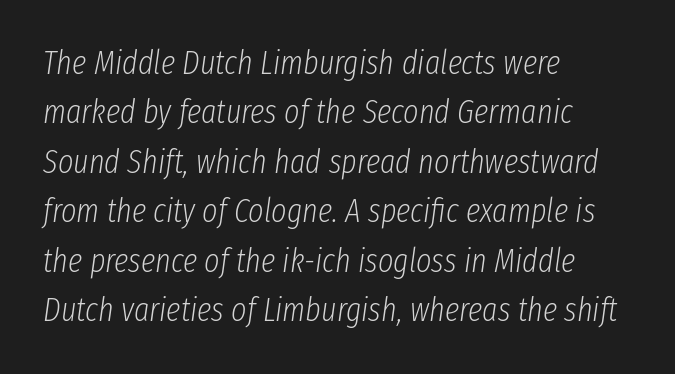
{"italic": "yes", "lean": "right", "slant_degrees": 8, "bold": "no", "weight": "light", "width": "condensed", "stroke_contrast": "low", "x_height": "medium", "monospaced": "no", "underline": "no", "align": "left", "line_spacing": "normal", "line_spacing_ratio": 1.5, "letter_spacing": "normal", "letter_spacing_em": 0.0, "glyph_px": 33}
